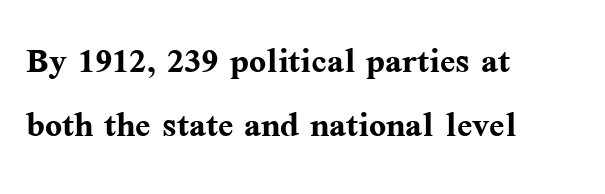
{"serif": "yes", "italic": "no", "bold": "yes", "weight": "semibold", "width": "normal", "stroke_contrast": "medium", "x_height": "medium", "monospaced": "no", "underline": "no", "align": "left", "line_spacing": "normal", "line_spacing_ratio": 1.43, "letter_spacing": "normal", "letter_spacing_em": 0.0, "glyph_px": 45}
